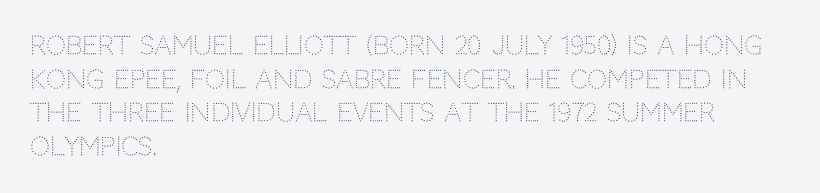
The image shows 25 px text type, upright; set left-aligned, normal line spacing (1.35x), normal letter spacing, not underlined.
